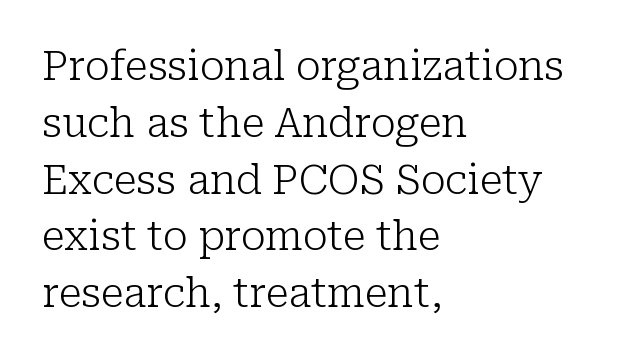
The image shows 40 px light serif type, upright; set left-aligned, normal line spacing (1.42x), normal letter spacing, not underlined; low stroke contrast and a medium x-height.
